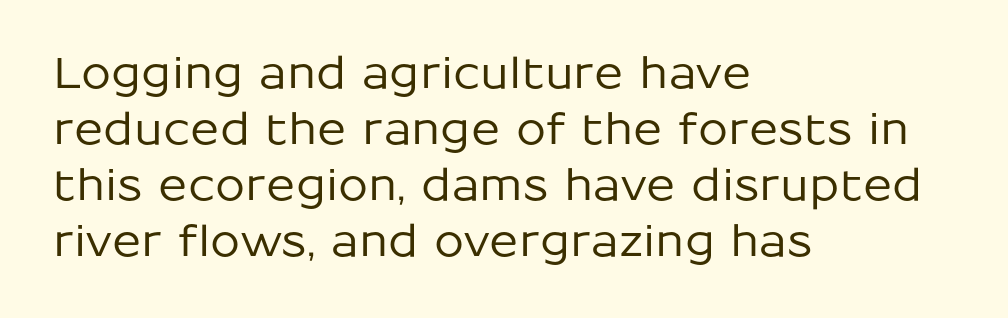
{"serif": "no", "italic": "no", "width": "normal", "stroke_contrast": "low", "x_height": "medium", "monospaced": "no", "underline": "no", "align": "left", "line_spacing": "normal", "line_spacing_ratio": 1.3, "letter_spacing": "normal", "letter_spacing_em": 0.0, "glyph_px": 43}
